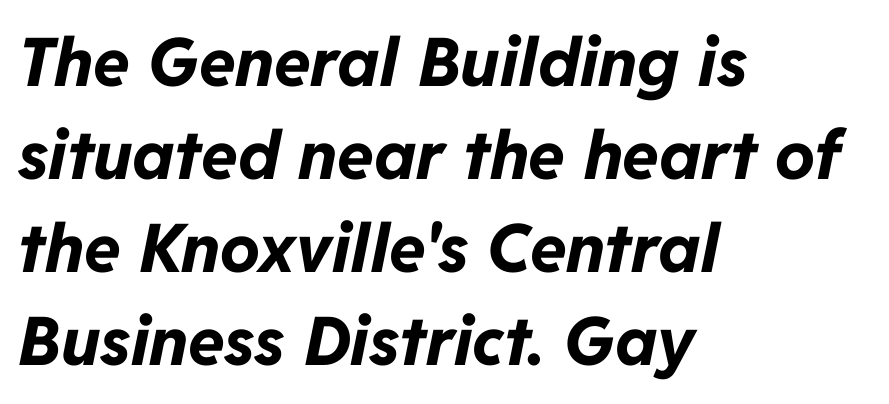
Q: Is the text bold? A: Yes.
Q: Is the text italic (slanted)? A: Yes, it leans right by about 11 degrees.
Q: Is the text underlined? A: No.
Q: How is the paragraph aligned? A: Left-aligned.
Q: Is the spacing between letters normal or unusually wide? A: Normal.
Q: Is the spacing between lines tight, normal or loose? A: Normal.
Q: Width (condensed, normal, or wide)? A: Normal.
Q: Stroke contrast? A: Low.
Q: x-height? A: Medium.
Q: Monospaced? A: No.
